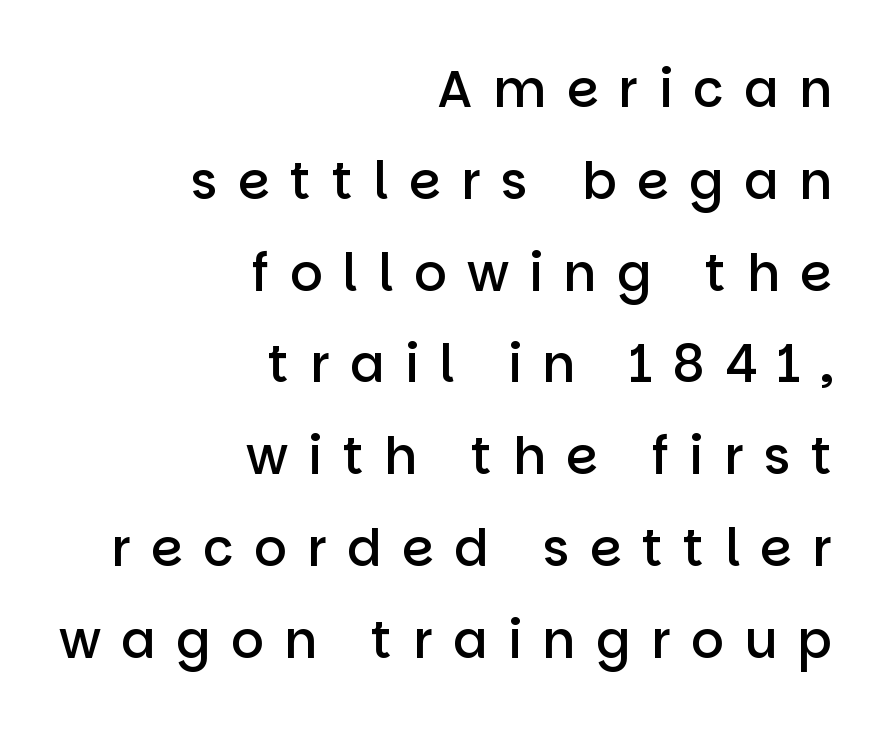
Q: Is the text bold? A: Semi-bold.
Q: Is the text italic (slanted)? A: No, it is upright.
Q: Is the typeface a serif or a sans-serif typeface? A: Sans-serif.
Q: Is the text underlined? A: No.
Q: How is the paragraph aligned? A: Right-aligned.
Q: Is the spacing between letters normal or unusually wide? A: Unusually wide.
Q: Width (condensed, normal, or wide)? A: Normal.
Q: Stroke contrast? A: Low.
Q: x-height? A: Large.
Q: Monospaced? A: No.
